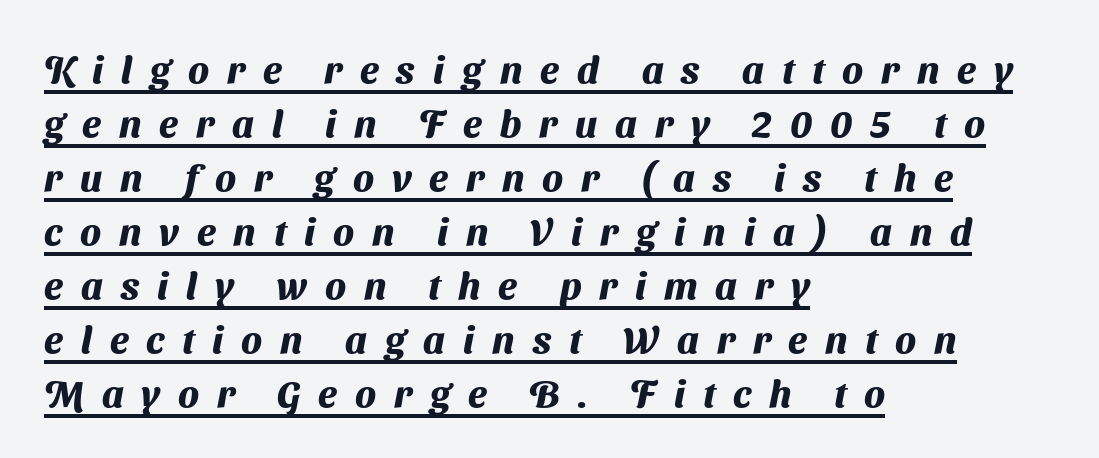
No feet cap the strokes, marking this as sans-serif type. The letters advance in unequal steps, a hallmark of proportional type. The glyphs have the mass of a bold cut. Evenly set lines give the paragraph a standard silhouette. The type is letterspaced generously, with wide tracking.
